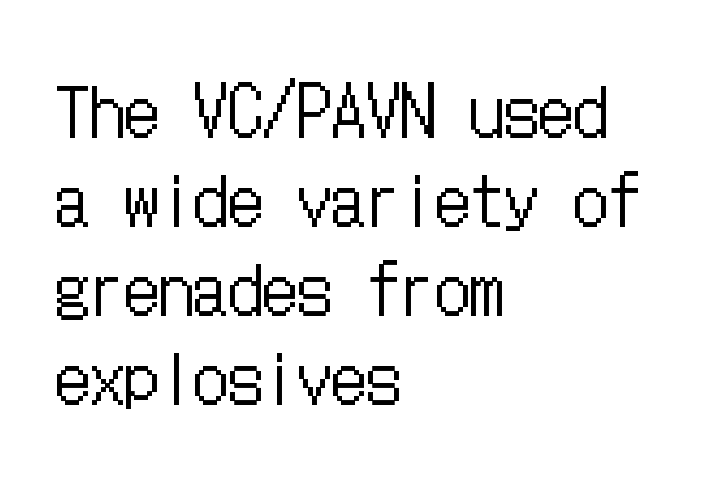
The image shows 69 px regular-weight, condensed type, upright; set left-aligned, normal line spacing (1.29x), normal letter spacing, not underlined; low stroke contrast and a medium x-height.
